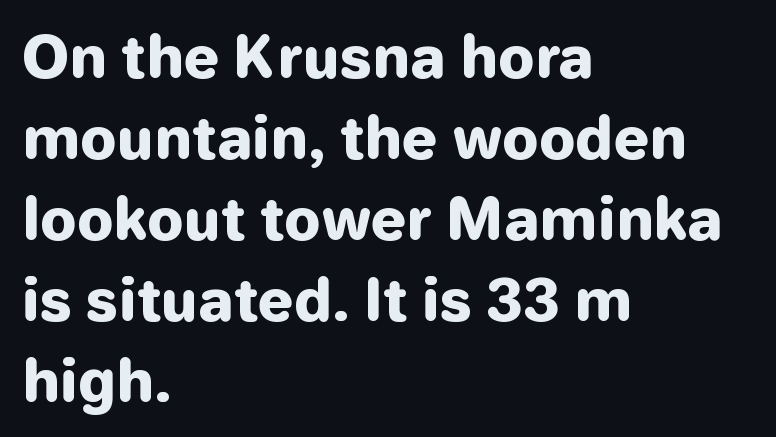
{"serif": "no", "italic": "no", "bold": "yes", "weight": "heavy", "width": "normal", "stroke_contrast": "low", "x_height": "medium", "monospaced": "no", "underline": "no", "align": "left", "line_spacing": "normal", "line_spacing_ratio": 1.42, "letter_spacing": "normal", "letter_spacing_em": 0.0, "glyph_px": 57}
